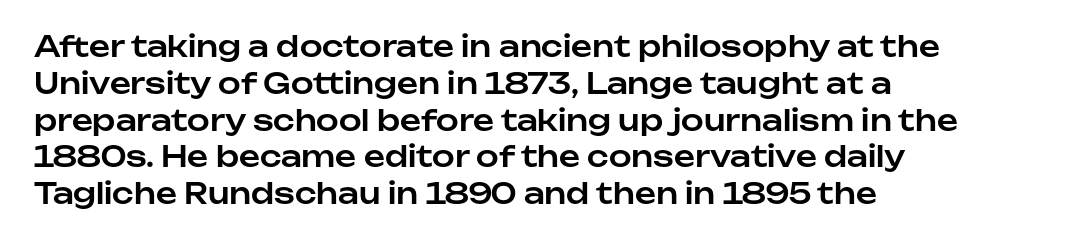
{"serif": "no", "italic": "no", "width": "normal", "stroke_contrast": "low", "x_height": "medium", "monospaced": "no", "underline": "no", "align": "left", "line_spacing": "normal", "line_spacing_ratio": 1.27, "letter_spacing": "normal", "letter_spacing_em": 0.0, "glyph_px": 29}
